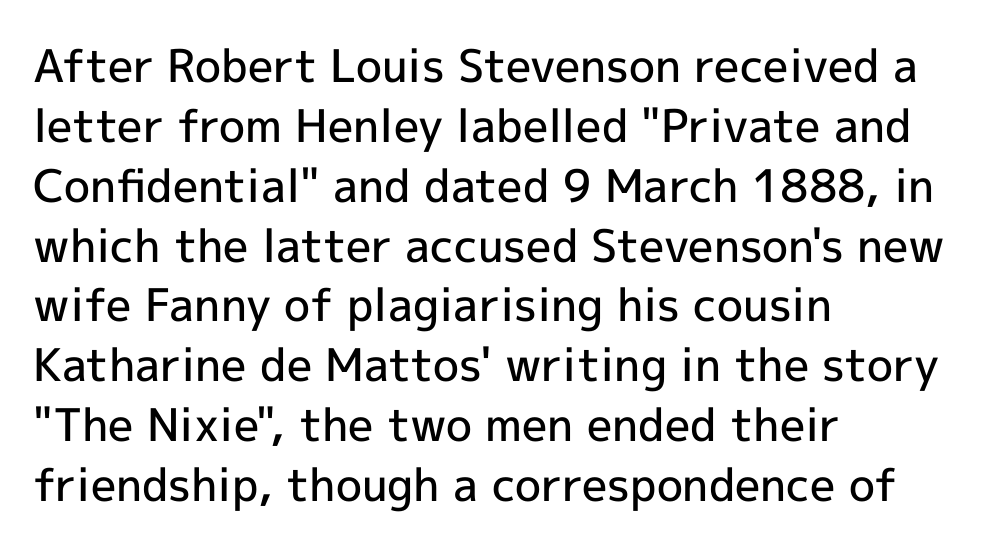
{"serif": "no", "italic": "no", "bold": "semi", "weight": "semibold", "width": "normal", "x_height": "medium", "monospaced": "no", "underline": "no", "align": "left", "line_spacing": "normal", "line_spacing_ratio": 1.33, "letter_spacing": "normal", "letter_spacing_em": 0.0, "glyph_px": 45}
